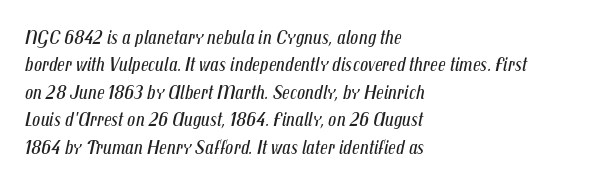
The lettering tilts uniformly, giving the passage an italic look. Honestly, the letter spacing is just normal — you wouldn't notice it. Glance below the letters and you will spot only blank space. Stems and bowls with no extra thickness — not bold. This sample is left-justified, so line endings fall wherever the words run out.
